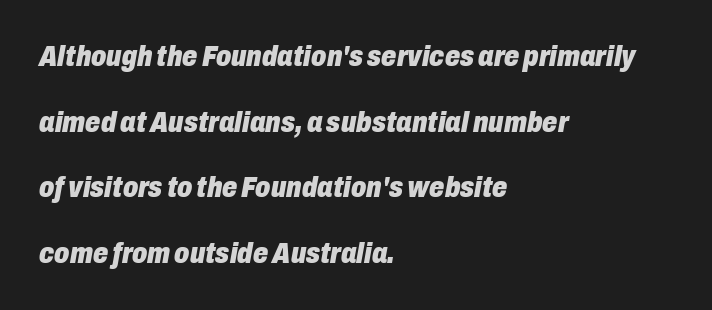
The image shows 30 px heavy, condensed type, italic (leaning right); set left-aligned, loose line spacing (2.19x), normal letter spacing, not underlined; low stroke contrast and a medium x-height.
